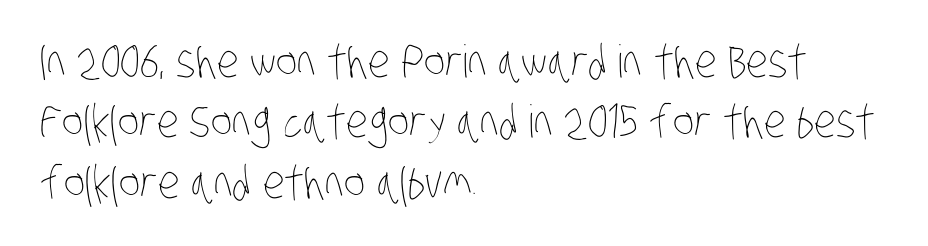
Q: Is the text bold? A: No.
Q: Is the text underlined? A: No.
Q: How is the paragraph aligned? A: Left-aligned.
Q: Is the spacing between letters normal or unusually wide? A: Normal.
Q: Is the spacing between lines tight, normal or loose? A: Normal.
Q: Width (condensed, normal, or wide)? A: Condensed.
Q: Stroke contrast? A: Low.
Q: x-height? A: Large.
Q: Monospaced? A: No.
